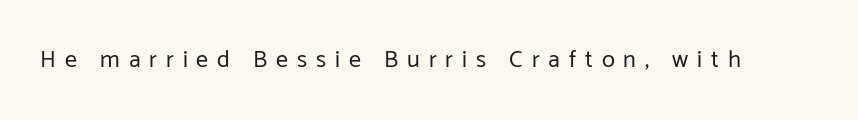
How are the letters spaced? Widely, with obvious added tracking. No chunkiness to these letters — they're not bold. Notice how the stems are strictly vertical — no italics here. The strip under each line holds only bare page.
